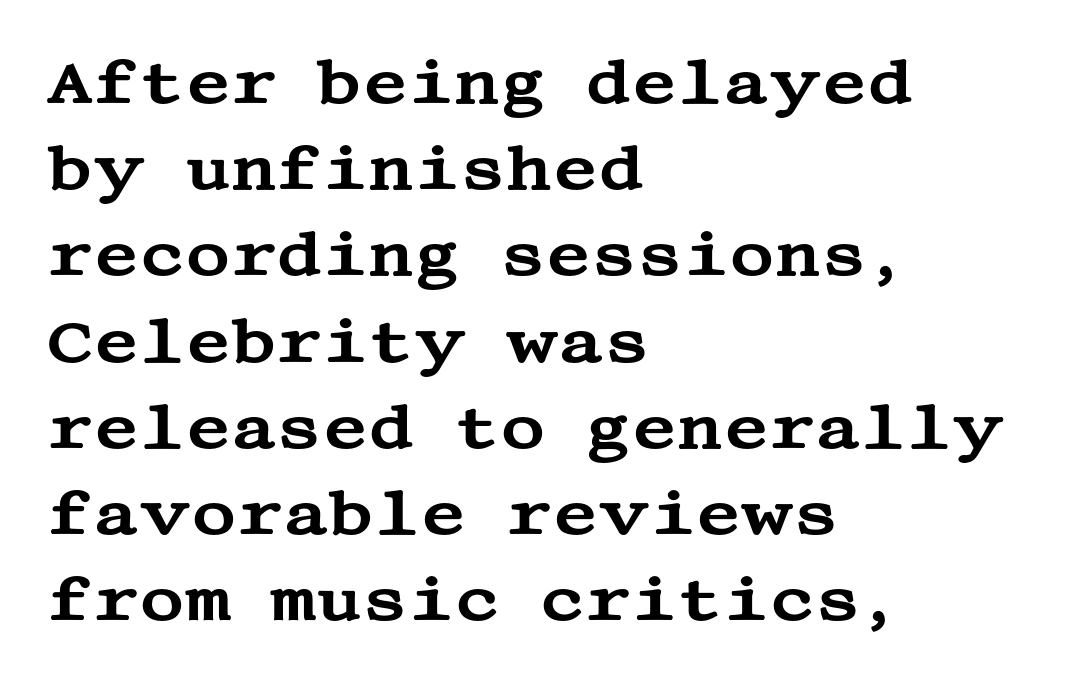
Q: Is the text italic (slanted)? A: No, it is upright.
Q: Is the typeface a serif or a sans-serif typeface? A: Serif.
Q: Is the text underlined? A: No.
Q: How is the paragraph aligned? A: Left-aligned.
Q: Is the spacing between letters normal or unusually wide? A: Normal.
Q: Is the spacing between lines tight, normal or loose? A: Normal.
Q: Width (condensed, normal, or wide)? A: Wide.
Q: Stroke contrast? A: Medium.
Q: x-height? A: Large.
